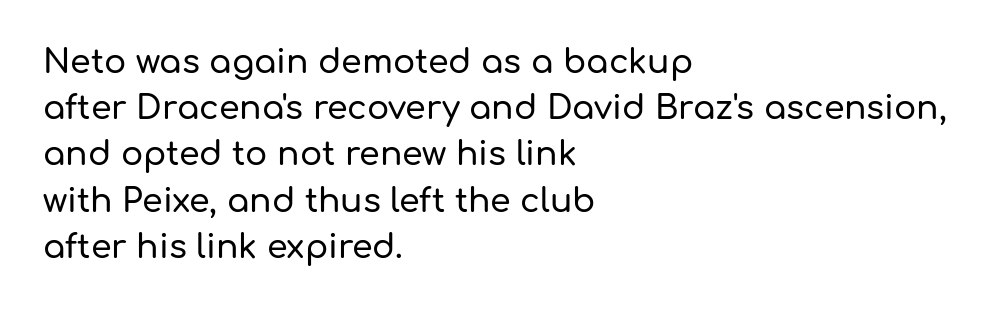
The image shows 33 px sans-serif type, upright; set left-aligned, normal line spacing (1.4x), normal letter spacing, not underlined; low stroke contrast and a medium x-height.
